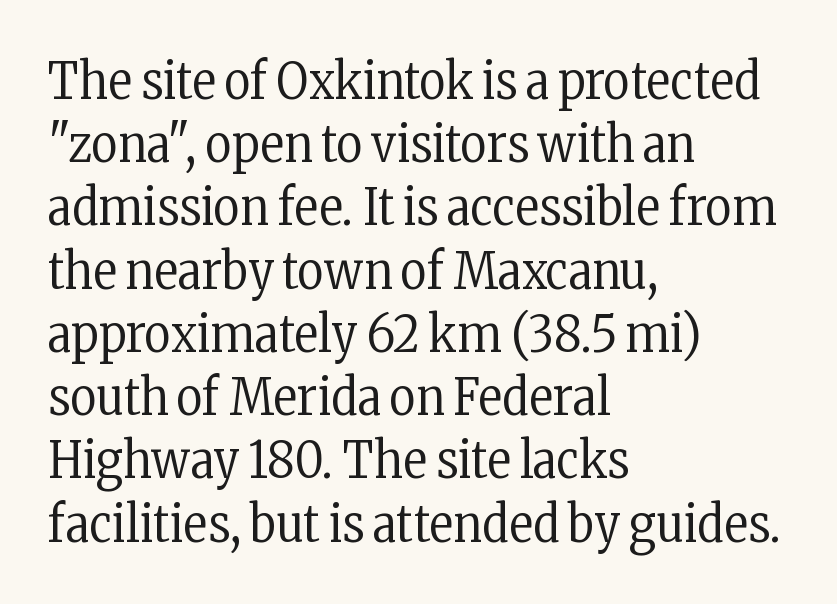
Where is the straight margin? On the left. The face used here is proportionally spaced, like ordinary book or web type. Each word holds together tightly as a unit, with standard inter-letter gaps. The type sits square on the baseline with zero lean. Anything drawn beneath the words? Only blank space.
